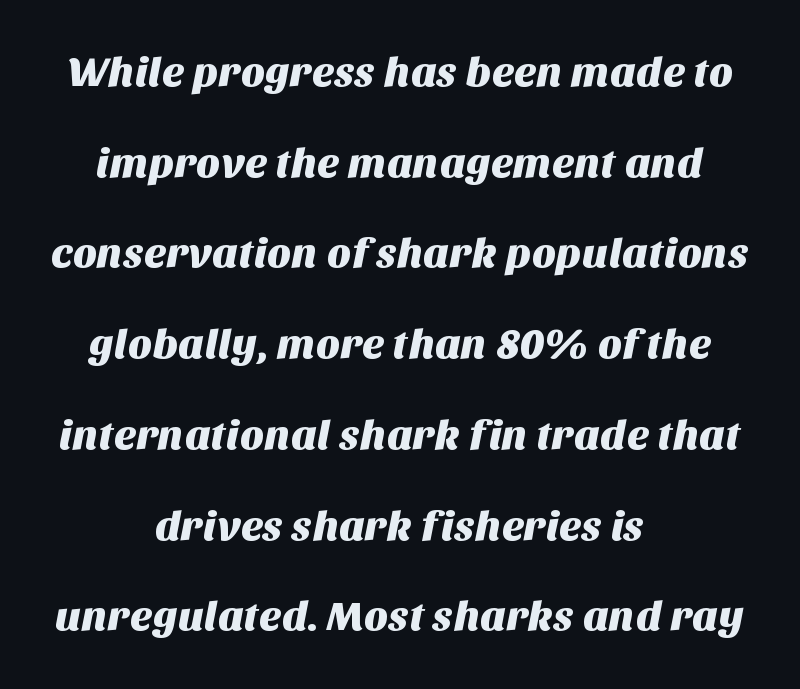
{"serif": "no", "width": "normal", "stroke_contrast": "medium", "x_height": "large", "monospaced": "no", "underline": "no", "align": "center", "line_spacing": "loose", "line_spacing_ratio": 2.16, "letter_spacing": "normal", "letter_spacing_em": 0.0, "glyph_px": 42}
